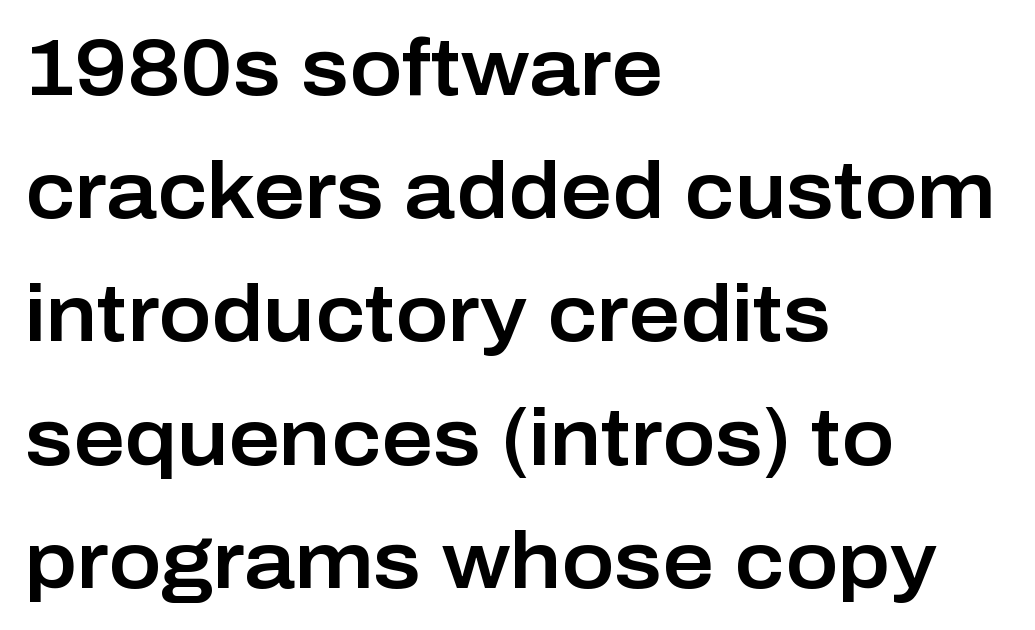
Q: Is the text italic (slanted)? A: No, it is upright.
Q: Is the typeface a serif or a sans-serif typeface? A: Sans-serif.
Q: Is the text underlined? A: No.
Q: How is the paragraph aligned? A: Left-aligned.
Q: Is the spacing between letters normal or unusually wide? A: Normal.
Q: Is the spacing between lines tight, normal or loose? A: Normal.
Q: Width (condensed, normal, or wide)? A: Normal.
Q: Stroke contrast? A: Low.
Q: x-height? A: Medium.
Q: Monospaced? A: No.
